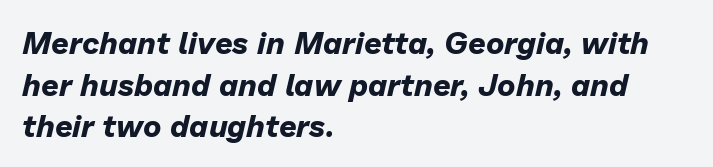
The image shows 31 px bold type, italic (leaning right); set left-aligned, normal line spacing (1.34x), normal letter spacing, not underlined; low stroke contrast and a medium x-height.
